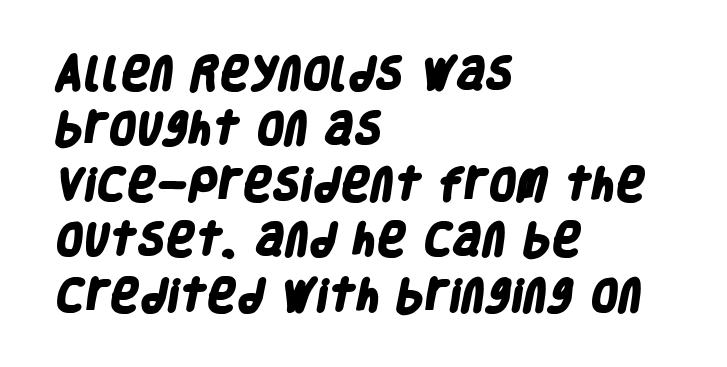
These lines carry a lot of weight — the face is fully bold. There is no visible air inserted between adjacent glyphs. The passage shown is typeset with a sans-serif family. Horizontal alignment here is leftward, the default for most running prose.
